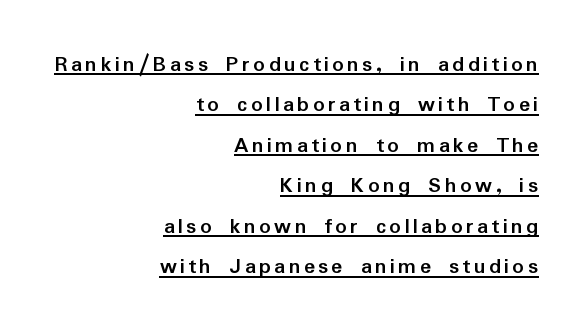
The lettering holds an erect, upright posture throughout. The ragged edge is on the left, which tells us the setting is flush right. Each glyph is drawn with heavy, bold strokes. The specimen includes a rule beneath the text block's lines.
